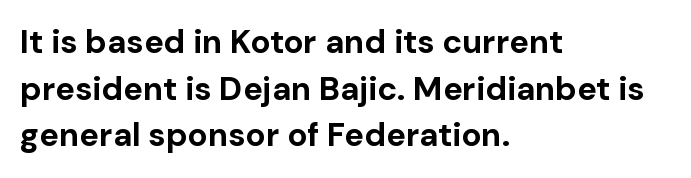
{"serif": "no", "italic": "no", "bold": "yes", "weight": "bold", "width": "normal", "stroke_contrast": "low", "x_height": "medium", "monospaced": "no", "underline": "no", "align": "left", "line_spacing": "normal", "line_spacing_ratio": 1.41, "letter_spacing": "normal", "letter_spacing_em": 0.0, "glyph_px": 33}
